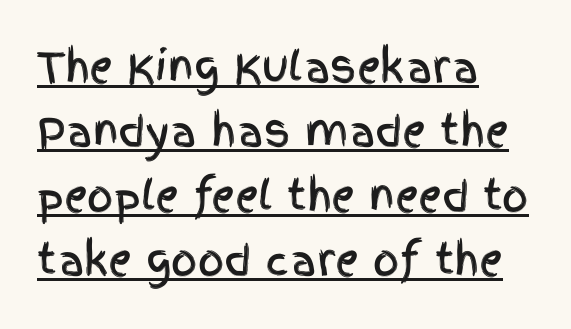
A typesetter would call this proportional, since set widths differ per character. The passage shown stacks its lines at a standard gap. Tracking value appears to be zero — textbook default spacing. Vertical strokes here are truly vertical.
